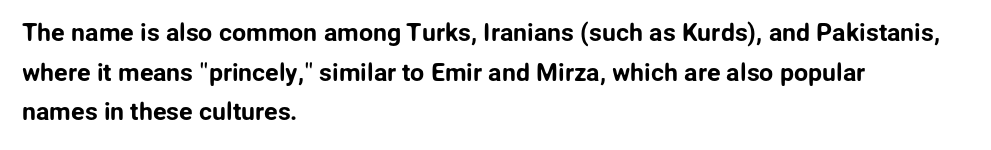
{"italic": "no", "underline": "no", "align": "left", "line_spacing": "normal", "line_spacing_ratio": 1.59, "letter_spacing": "normal", "letter_spacing_em": 0.0, "glyph_px": 25}
